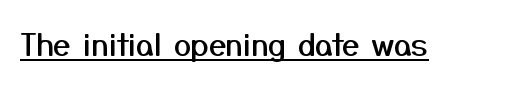
Q: Is the text italic (slanted)? A: No, it is upright.
Q: Is the typeface a serif or a sans-serif typeface? A: Sans-serif.
Q: Is the text underlined? A: Yes.
Q: Is the spacing between letters normal or unusually wide? A: Normal.
Q: Width (condensed, normal, or wide)? A: Normal.
Q: Stroke contrast? A: Medium.
Q: x-height? A: Medium.
Q: Monospaced? A: No.
